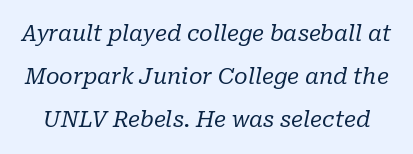
Q: Is the text bold? A: No.
Q: Is the text italic (slanted)? A: Yes, it leans right by about 10 degrees.
Q: Is the text underlined? A: No.
Q: Is the spacing between letters normal or unusually wide? A: Normal.
Q: Is the spacing between lines tight, normal or loose? A: Loose.
